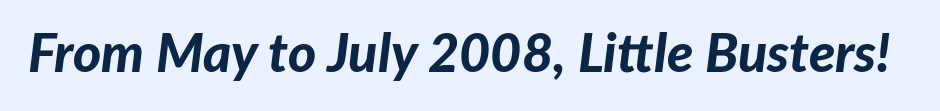
Q: Is the text bold? A: Yes.
Q: Is the text italic (slanted)? A: Yes, it leans right by about 7 degrees.
Q: Is the text underlined? A: No.
Q: Is the spacing between letters normal or unusually wide? A: Normal.
Q: Width (condensed, normal, or wide)? A: Normal.
Q: Stroke contrast? A: Low.
Q: x-height? A: Medium.
Q: Monospaced? A: No.
